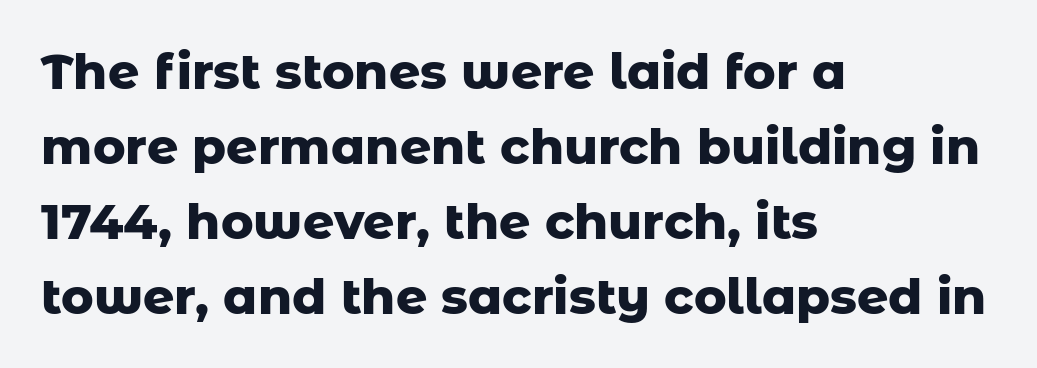
{"serif": "no", "italic": "no", "bold": "yes", "weight": "heavy", "width": "normal", "stroke_contrast": "low", "x_height": "medium", "monospaced": "no", "underline": "no", "align": "left", "line_spacing": "normal", "line_spacing_ratio": 1.53, "letter_spacing": "normal", "letter_spacing_em": 0.0, "glyph_px": 49}
